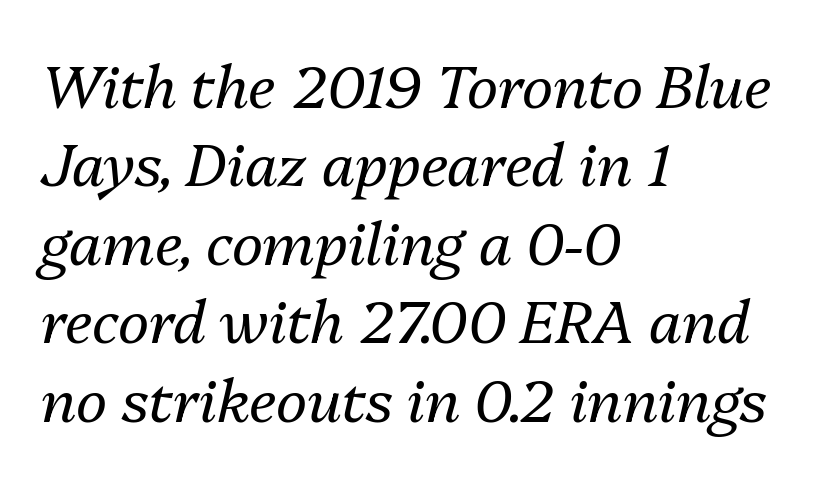
{"italic": "yes", "lean": "right", "slant_degrees": 13, "bold": "no", "weight": "regular", "width": "normal", "stroke_contrast": "medium", "x_height": "medium", "monospaced": "no", "underline": "no", "align": "left", "line_spacing": "normal", "line_spacing_ratio": 1.33, "letter_spacing": "normal", "letter_spacing_em": 0.0, "glyph_px": 59}
